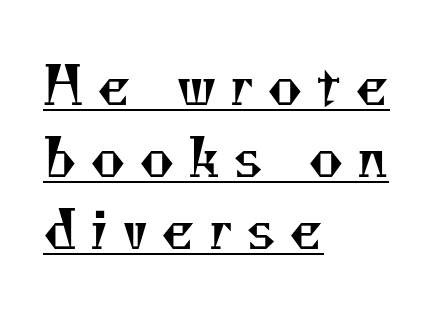
Q: Is the text bold? A: No.
Q: Is the typeface a serif or a sans-serif typeface? A: Serif.
Q: Is the text underlined? A: Yes.
Q: How is the paragraph aligned? A: Left-aligned.
Q: Is the spacing between letters normal or unusually wide? A: Unusually wide.
Q: Is the spacing between lines tight, normal or loose? A: Normal.
Q: Width (condensed, normal, or wide)? A: Normal.
Q: Stroke contrast? A: Medium.
Q: x-height? A: Small.
Q: Monospaced? A: No.
